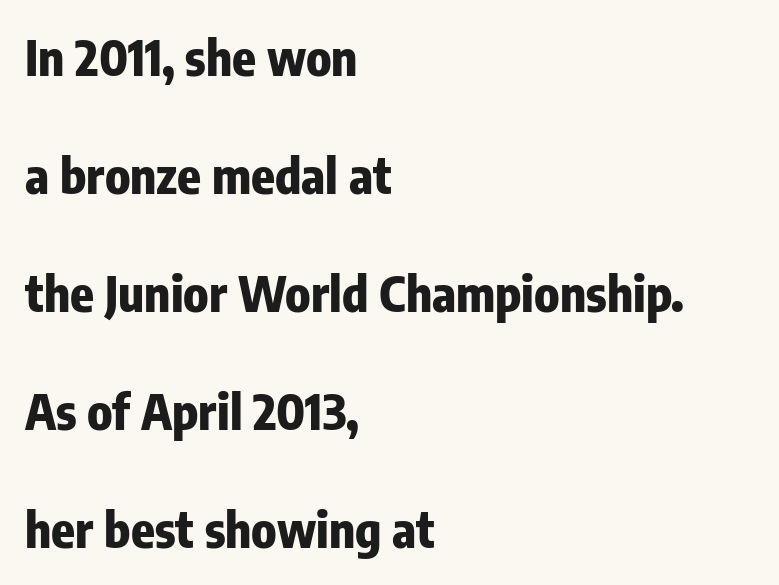
Q: Is the text bold? A: Yes.
Q: Is the text italic (slanted)? A: No, it is upright.
Q: Is the typeface a serif or a sans-serif typeface? A: Sans-serif.
Q: Is the text underlined? A: No.
Q: How is the paragraph aligned? A: Left-aligned.
Q: Is the spacing between letters normal or unusually wide? A: Normal.
Q: Is the spacing between lines tight, normal or loose? A: Loose.
Q: Width (condensed, normal, or wide)? A: Condensed.
Q: Stroke contrast? A: Low.
Q: x-height? A: Medium.
Q: Monospaced? A: No.
